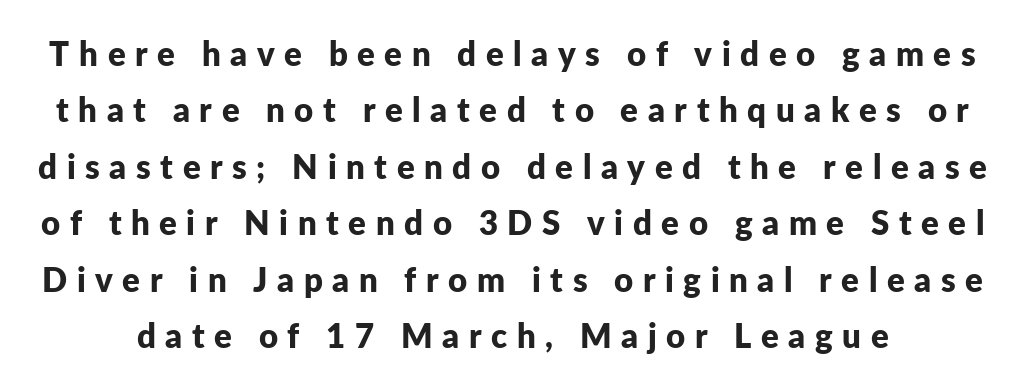
{"serif": "no", "italic": "no", "bold": "yes", "weight": "bold", "width": "normal", "stroke_contrast": "low", "x_height": "medium", "monospaced": "no", "underline": "no", "line_spacing_ratio": 1.71, "letter_spacing": "wide", "letter_spacing_em": 0.29, "glyph_px": 33}
